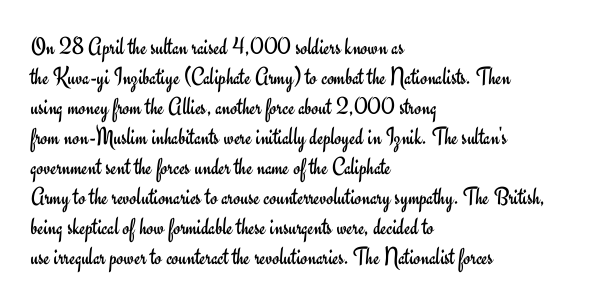
{"bold": "no", "underline": "no", "align": "left", "line_spacing_ratio": 1.2, "letter_spacing": "normal", "letter_spacing_em": 0.0, "glyph_px": 25}
